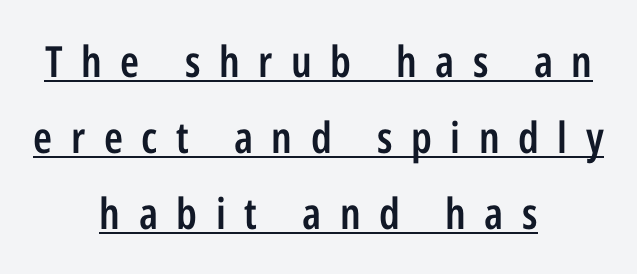
Stroke terminals: plain, sans-serif. Short and long lines alike share a common midpoint. Ascenders rise straight up at ninety degrees. Tracking value appears strongly positive — letters spread wide. Is this a fixed-width face? No — the glyphs have proportional, varying widths. Has an underline been added? It has.
